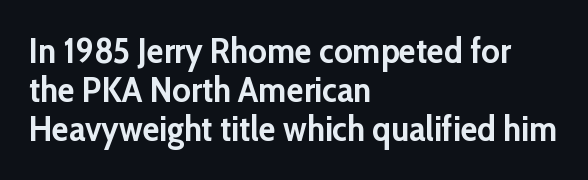
It's the straight-up-and-down kind of type. Strong, thick strokes mark this as bold type. Cramped leading. How are the letters spaced? Ordinarily, with no added tracking. You could not count columns in this text — the font is proportionally spaced. Just letters on the line, the space beneath them empty.
